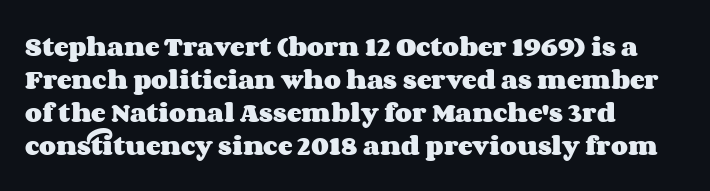
{"italic": "no", "bold": "yes", "underline": "no", "align": "left", "line_spacing": "normal", "line_spacing_ratio": 1.5, "letter_spacing": "normal", "letter_spacing_em": 0.0, "glyph_px": 22}
